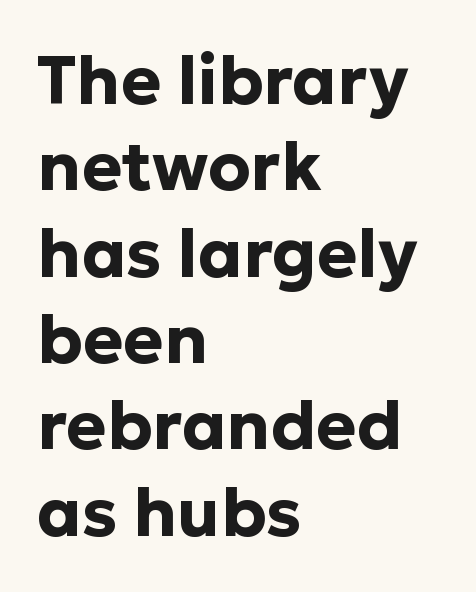
Q: Is the text bold? A: Yes.
Q: Is the text italic (slanted)? A: No, it is upright.
Q: Is the typeface a serif or a sans-serif typeface? A: Sans-serif.
Q: Is the text underlined? A: No.
Q: How is the paragraph aligned? A: Left-aligned.
Q: Is the spacing between letters normal or unusually wide? A: Normal.
Q: Is the spacing between lines tight, normal or loose? A: Normal.
Q: Width (condensed, normal, or wide)? A: Normal.
Q: Stroke contrast? A: Low.
Q: x-height? A: Medium.
Q: Monospaced? A: No.
